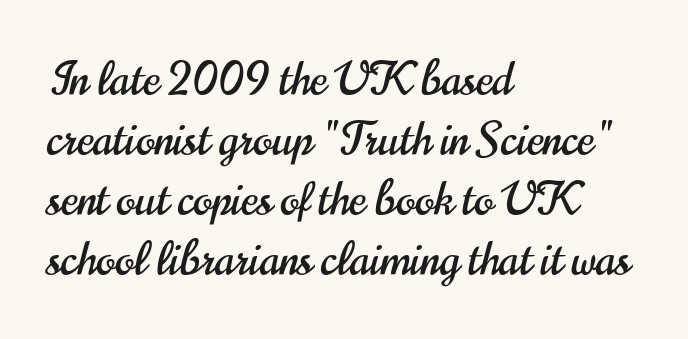
The image shows 45 px condensed sans-serif type; set left-aligned, normal line spacing (1.33x), normal letter spacing, not underlined; high stroke contrast and a small x-height.
